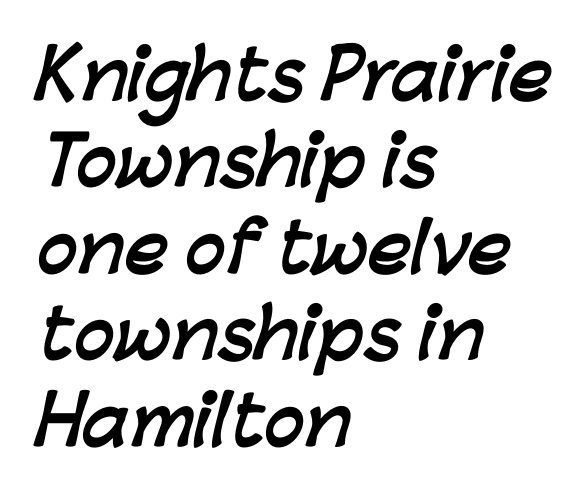
Observe the ordinary spacing: letters are neighbours, not strangers. The face used here is proportionally spaced, like ordinary book or web type. The rendering uses a moderate line-height, typical for paragraphs. The space beneath each line is pristine and unruled. A classic flush-left, rag-right setting is used for this passage. This is heavy type, rendered in bold.
